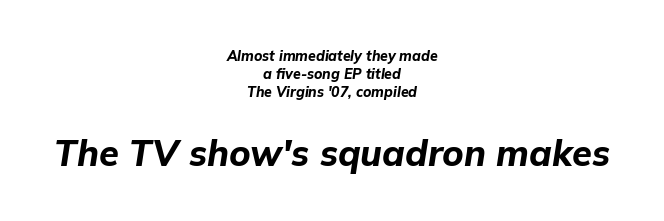
The image shows 36 px bold type, italic (leaning right); set centered, normal line spacing (1.29x), normal letter spacing, not underlined; the second (bottom) block is 2.57x larger; low stroke contrast and a medium x-height.
